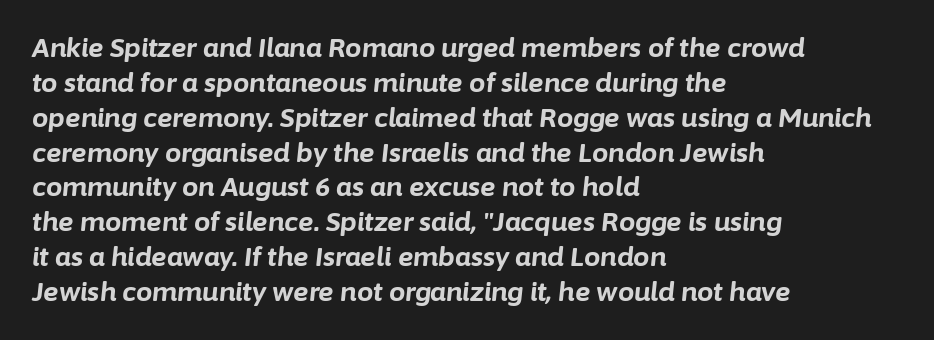
The passage shown is emphatically bold. Horizontal bands of white between lines are of average thickness. These lines keep a tight, regular rhythm from letter to letter. In CSS terms this would be text-align: left. Descender tails drop into unmarked territory. Looking at the ascenders, they clearly lean.
